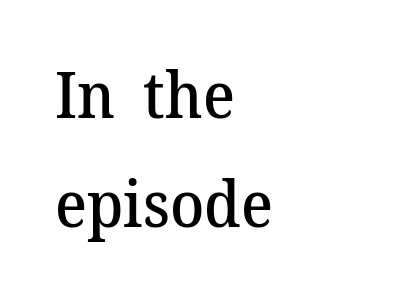
Q: Is the text bold? A: Semi-bold.
Q: Is the text italic (slanted)? A: No, it is upright.
Q: Is the typeface a serif or a sans-serif typeface? A: Serif.
Q: Is the text underlined? A: No.
Q: How is the paragraph aligned? A: Left-aligned.
Q: Is the spacing between letters normal or unusually wide? A: Normal.
Q: Width (condensed, normal, or wide)? A: Normal.
Q: Stroke contrast? A: Medium.
Q: x-height? A: Medium.
Q: Monospaced? A: No.
